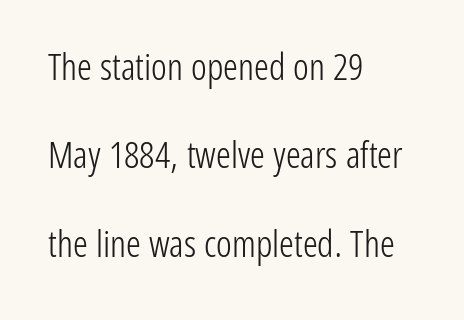
{"serif": "no", "italic": "no", "bold": "no", "weight": "light", "width": "condensed", "stroke_contrast": "low", "x_height": "medium", "monospaced": "no", "underline": "no", "align": "left", "line_spacing": "loose", "line_spacing_ratio": 2.39, "letter_spacing": "normal", "letter_spacing_em": 0.0, "glyph_px": 37}
